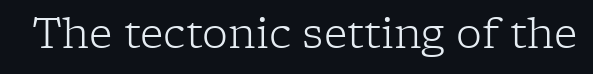
Q: Is the text bold? A: No.
Q: Is the text italic (slanted)? A: No, it is upright.
Q: Is the typeface a serif or a sans-serif typeface? A: Serif.
Q: Is the text underlined? A: No.
Q: Is the spacing between letters normal or unusually wide? A: Normal.
Q: Width (condensed, normal, or wide)? A: Normal.
Q: Stroke contrast? A: Low.
Q: x-height? A: Medium.
Q: Monospaced? A: No.
